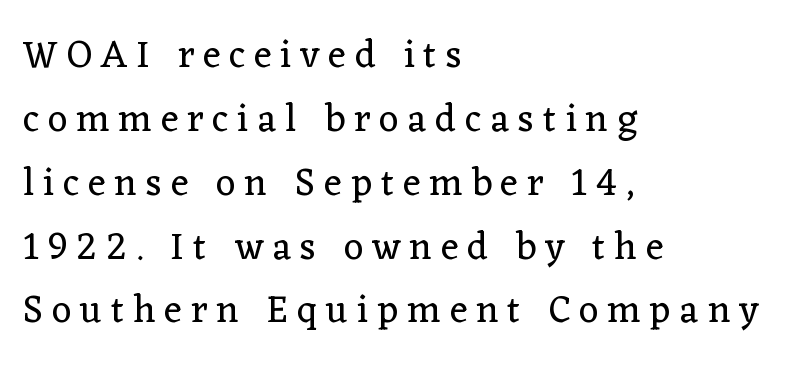
{"serif": "yes", "italic": "no", "bold": "no", "weight": "regular", "width": "normal", "stroke_contrast": "low", "x_height": "medium", "monospaced": "no", "underline": "no", "align": "left", "line_spacing": "normal", "line_spacing_ratio": 1.68, "letter_spacing": "wide", "letter_spacing_em": 0.24, "glyph_px": 38}
